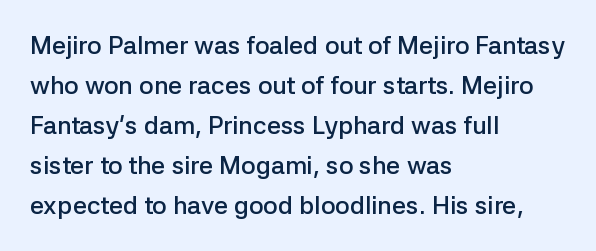
{"italic": "no", "bold": "semi", "underline": "no", "align": "left", "line_spacing": "normal", "line_spacing_ratio": 1.6, "letter_spacing": "normal", "letter_spacing_em": 0.0, "glyph_px": 25}
